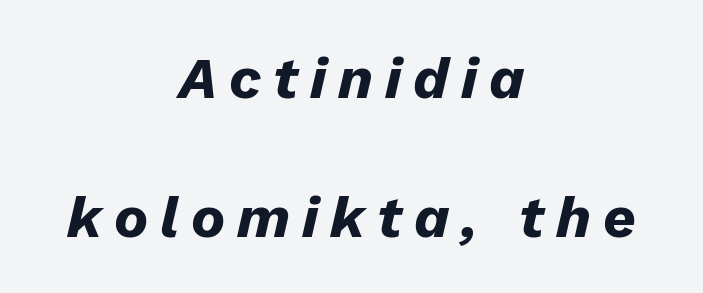
{"italic": "yes", "lean": "right", "slant_degrees": 13, "bold": "yes", "weight": "heavy", "width": "normal", "stroke_contrast": "low", "x_height": "medium", "monospaced": "no", "underline": "no", "align": "center", "line_spacing": "loose", "line_spacing_ratio": 2.44, "letter_spacing": "wide", "letter_spacing_em": 0.21, "glyph_px": 57}
